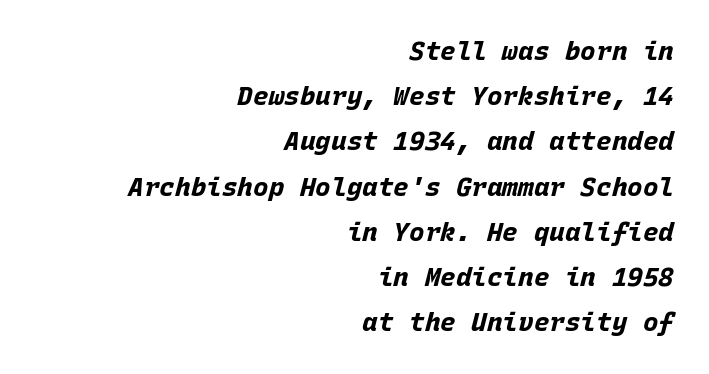
All the whitespace from short lines collects on the left. Here the glyphs are tracked normally, forming tight word shapes. Chunky letters — that's bold for sure. Italic? Definitely — the glyphs are oblique.
